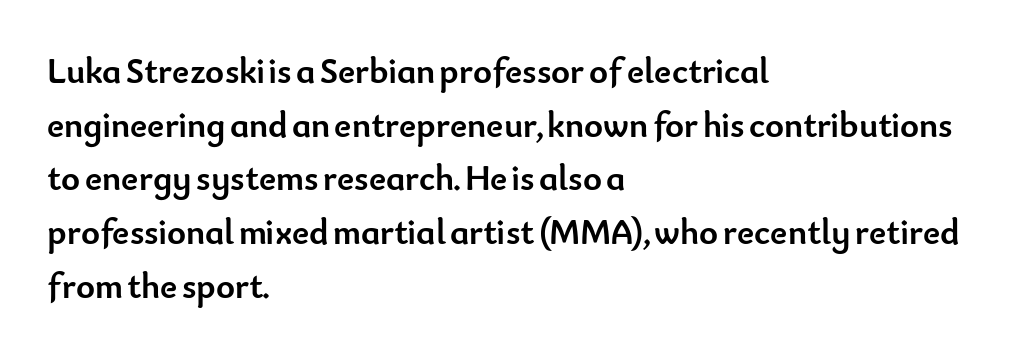
{"serif": "no", "italic": "no", "bold": "yes", "weight": "semibold", "width": "normal", "stroke_contrast": "low", "x_height": "small", "monospaced": "no", "underline": "no", "align": "left", "line_spacing": "normal", "line_spacing_ratio": 1.49, "letter_spacing": "normal", "letter_spacing_em": 0.0, "glyph_px": 36}
